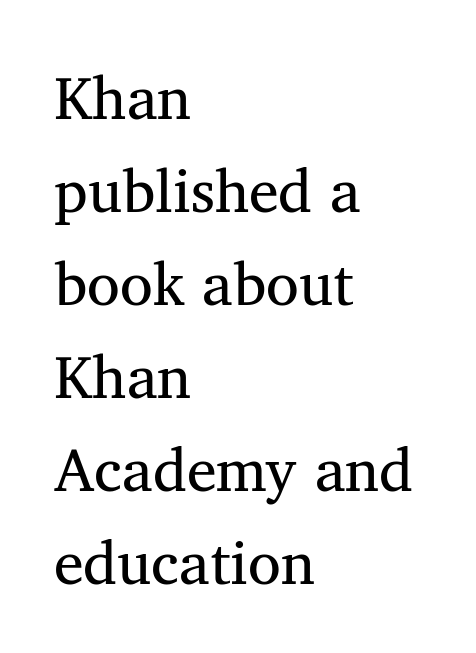
The image shows 60 px regular-weight serif type, upright; set left-aligned, normal line spacing (1.55x), normal letter spacing, not underlined; medium stroke contrast and a medium x-height.
